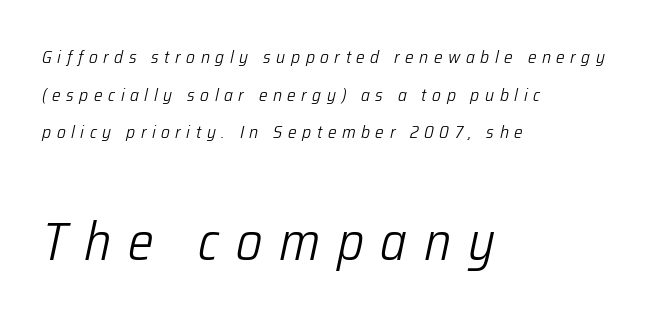
Q: Is the text bold? A: No.
Q: Is the text italic (slanted)? A: Yes, it leans right by about 12 degrees.
Q: Is the text underlined? A: No.
Q: How is the paragraph aligned? A: Left-aligned.
Q: Is the spacing between letters normal or unusually wide? A: Unusually wide.
Q: Is the spacing between lines tight, normal or loose? A: Loose.
Q: Which block of text is set in a larger size, the first (top) or the second (bottom)? A: The second (bottom) one.
Q: Width (condensed, normal, or wide)? A: Condensed.
Q: Stroke contrast? A: Low.
Q: x-height? A: Medium.
Q: Monospaced? A: No.
